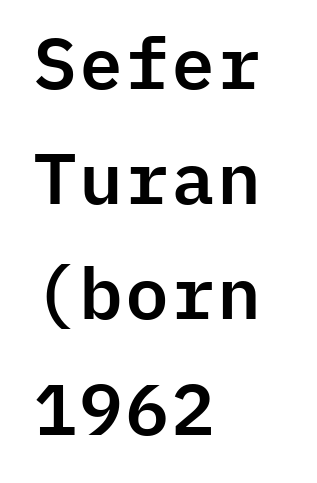
Does the lettering tilt? It doesn't — this is upright. The letters carry no serifs — their stems end cleanly without finishing strokes. The passage shown is not underscored anywhere. Here the glyphs are tracked normally, forming tight word shapes. Rows of type keep a routine distance in the vertical direction. Alignment: flush left.
